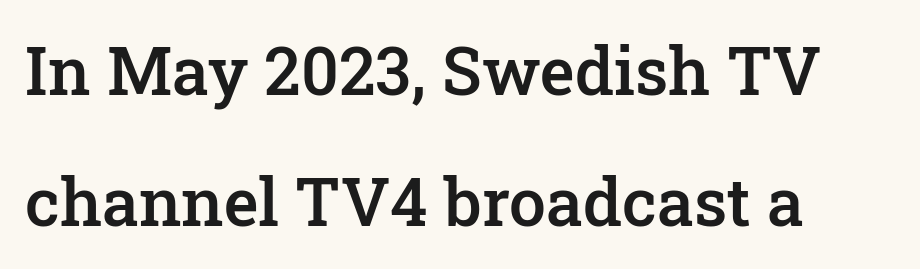
{"serif": "yes", "italic": "no", "bold": "semi", "weight": "semibold", "width": "normal", "stroke_contrast": "low", "x_height": "medium", "monospaced": "no", "underline": "no", "align": "left", "line_spacing": "loose", "line_spacing_ratio": 1.98, "letter_spacing": "normal", "letter_spacing_em": 0.0, "glyph_px": 66}
